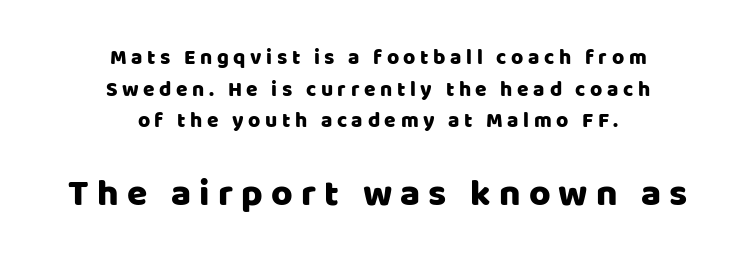
This sample uses an upright cut, with every glyph sitting square on the baseline. The rendering uses a moderate line-height, typical for paragraphs. Looks like regular typesetting: each glyph gets only the width it needs. A centered setting, common on invitations and titles, is used for this passage.
